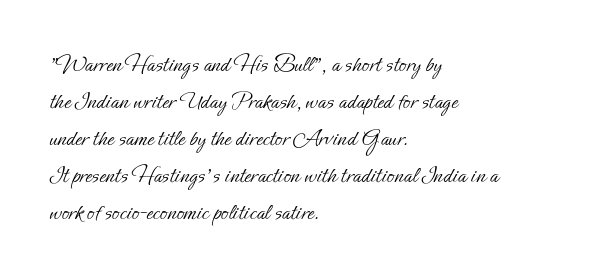
The image shows 24 px text type; set left-aligned, normal line spacing (1.54x), normal letter spacing, not underlined.
